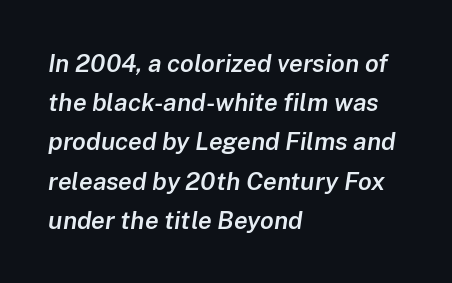
Q: Is the text bold? A: Semi-bold.
Q: Is the text italic (slanted)? A: Yes, it leans right by about 8 degrees.
Q: Is the text underlined? A: No.
Q: How is the paragraph aligned? A: Left-aligned.
Q: Is the spacing between letters normal or unusually wide? A: Normal.
Q: Is the spacing between lines tight, normal or loose? A: Normal.
